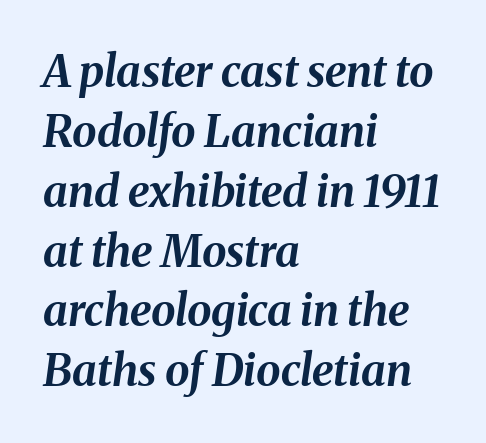
Think of a printed novel: that variable character pitch is what you see here. This sample uses an oblique cut, with every glyph tilted off the vertical. Strong, thick strokes mark this as bold type. Nobody drew a line under any word here.
